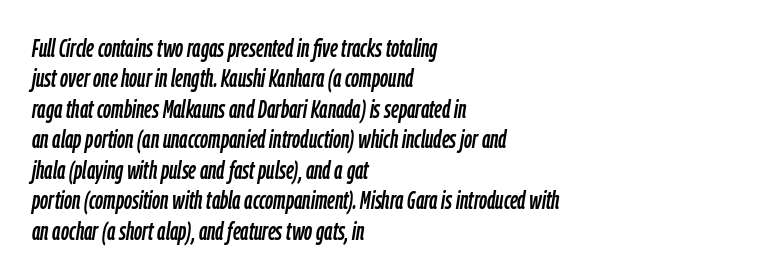
{"italic": "yes", "lean": "right", "slant_degrees": 9, "underline": "no", "align": "left", "line_spacing_ratio": 1.22, "letter_spacing": "normal", "letter_spacing_em": 0.0, "glyph_px": 25}
